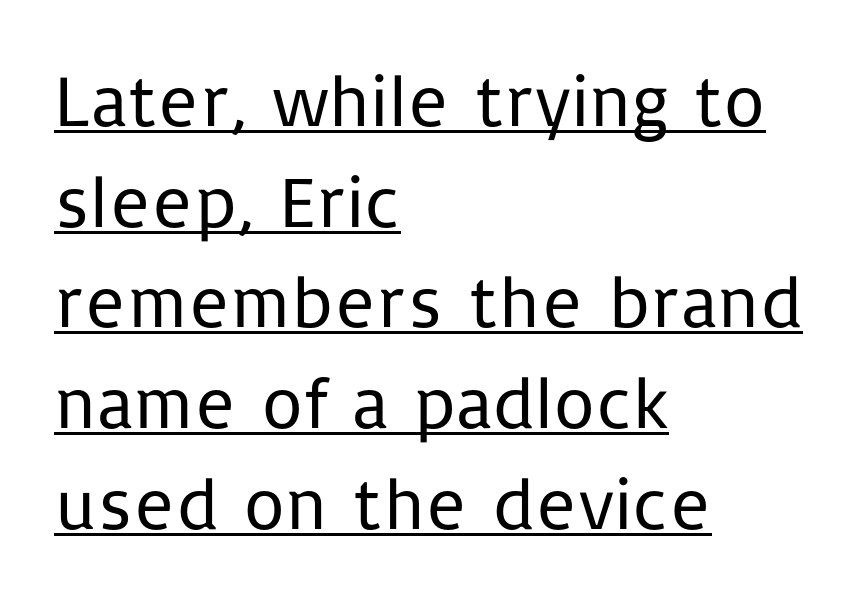
The image shows 73 px regular-weight sans-serif type, upright; set left-aligned, normal line spacing (1.38x), normal letter spacing, underlined; low stroke contrast and a medium x-height.
